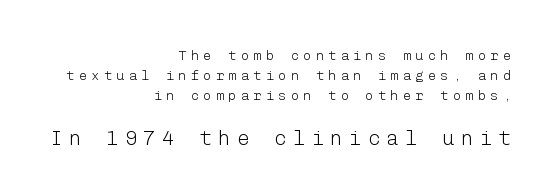
The image shows 21 px text type, upright; set right-aligned, normal line spacing (1.44x), unusually wide letter spacing (+0.29 em), not underlined; the second (bottom) block is 1.5x larger.
